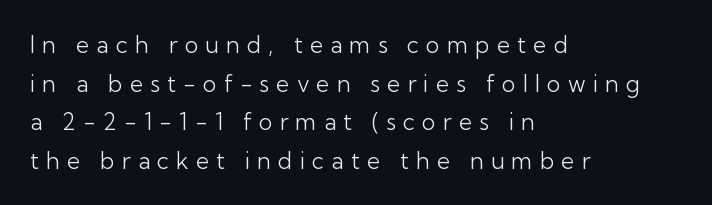
The image shows 23 px text type, upright; set left-aligned, normal line spacing (1.68x), unusually wide letter spacing (+0.31 em), not underlined.
